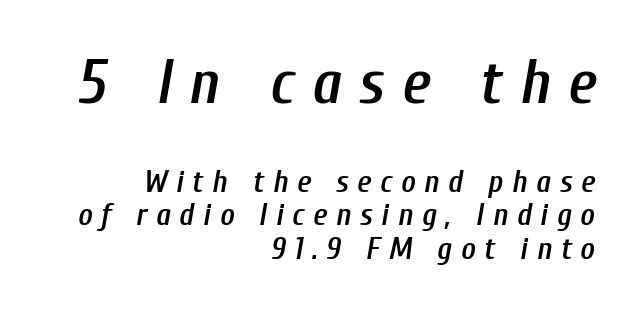
Q: Is the text bold? A: Semi-bold.
Q: Is the text italic (slanted)? A: Yes, it leans right by about 10 degrees.
Q: Is the text underlined? A: No.
Q: How is the paragraph aligned? A: Right-aligned.
Q: Is the spacing between letters normal or unusually wide? A: Unusually wide.
Q: Is the spacing between lines tight, normal or loose? A: Tight.
Q: Which block of text is set in a larger size, the first (top) or the second (bottom)? A: The first (top) one.
Q: Width (condensed, normal, or wide)? A: Condensed.
Q: Stroke contrast? A: Low.
Q: x-height? A: Medium.
Q: Monospaced? A: No.
